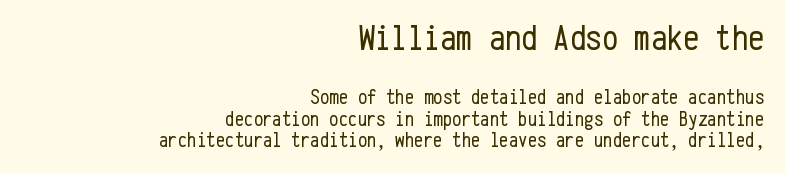
Q: Is the text bold? A: No.
Q: Is the text italic (slanted)? A: No, it is upright.
Q: Is the typeface a serif or a sans-serif typeface? A: Sans-serif.
Q: Is the text underlined? A: No.
Q: How is the paragraph aligned? A: Right-aligned.
Q: Is the spacing between letters normal or unusually wide? A: Normal.
Q: Is the spacing between lines tight, normal or loose? A: Tight.
Q: Which block of text is set in a larger size, the first (top) or the second (bottom)? A: The first (top) one.
Q: Width (condensed, normal, or wide)? A: Condensed.
Q: Stroke contrast? A: Low.
Q: x-height? A: Medium.
Q: Monospaced? A: Yes.
